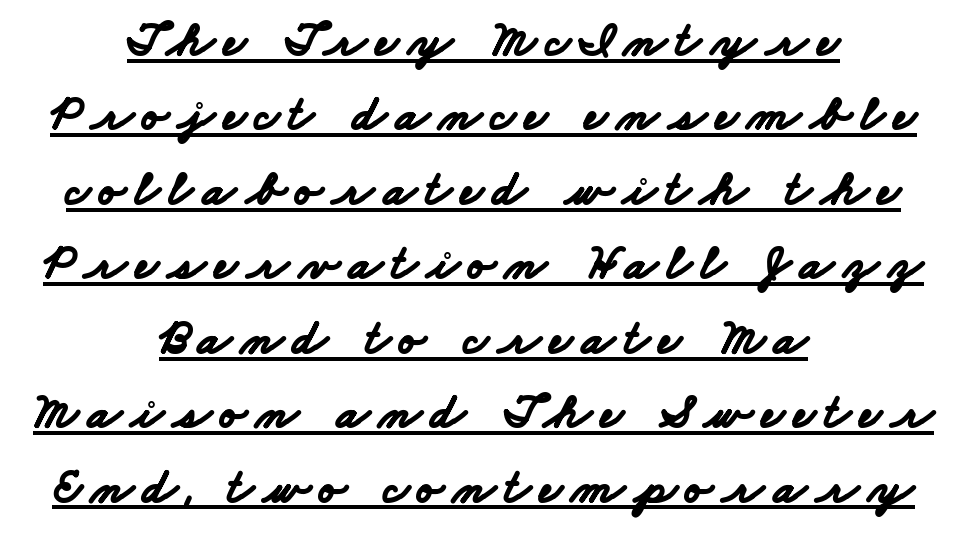
The image shows 49 px bold, wide sans-serif type; set centered, normal line spacing (1.52x), underlined; low stroke contrast and a small x-height.
